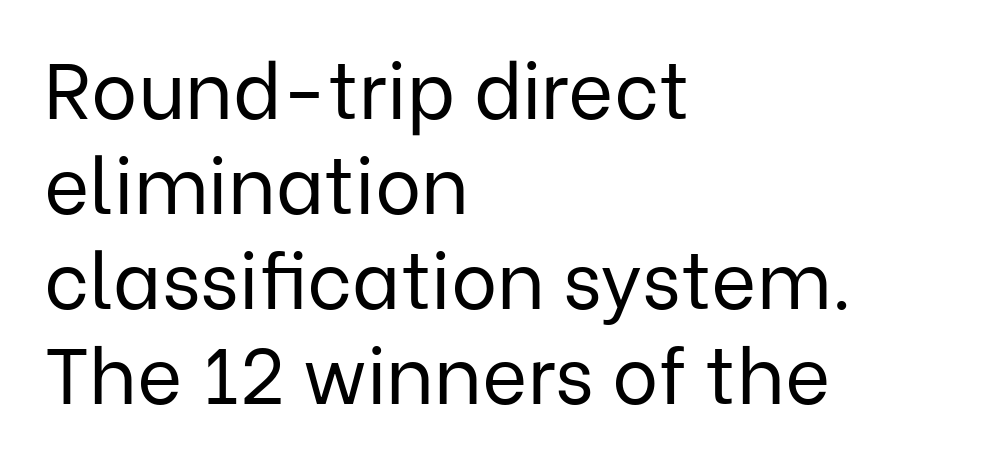
Notice how the passage keeps a crisp vertical edge on the left only. I'd call this a sans setting — the letters go barefoot. Letter spacing: default. The baseline area is clear. The axis of the letterforms is exactly vertical. Spacing verdict: proportional, widths tailored to each character.
